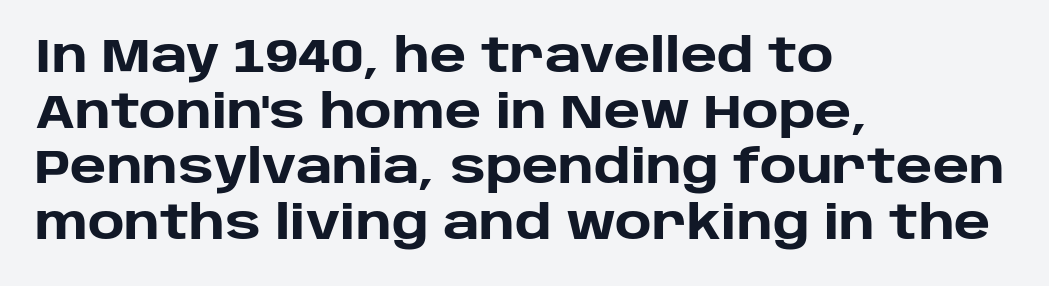
Q: Is the text bold? A: Yes.
Q: Is the text italic (slanted)? A: No, it is upright.
Q: Is the typeface a serif or a sans-serif typeface? A: Sans-serif.
Q: Is the text underlined? A: No.
Q: How is the paragraph aligned? A: Left-aligned.
Q: Is the spacing between letters normal or unusually wide? A: Normal.
Q: Width (condensed, normal, or wide)? A: Normal.
Q: Stroke contrast? A: Low.
Q: x-height? A: Large.
Q: Monospaced? A: No.
